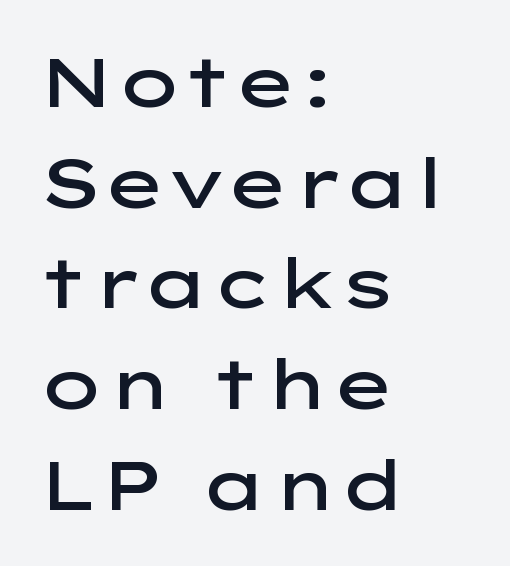
The image shows 69 px semibold, wide sans-serif type, upright; set left-aligned, normal line spacing (1.46x), normal letter spacing, not underlined; low stroke contrast and a medium x-height.
